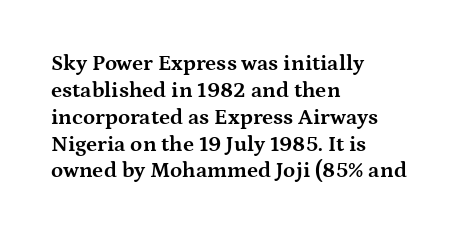
{"italic": "no", "bold": "yes", "underline": "no", "align": "left", "line_spacing_ratio": 1.22, "letter_spacing": "normal", "letter_spacing_em": 0.0, "glyph_px": 22}
